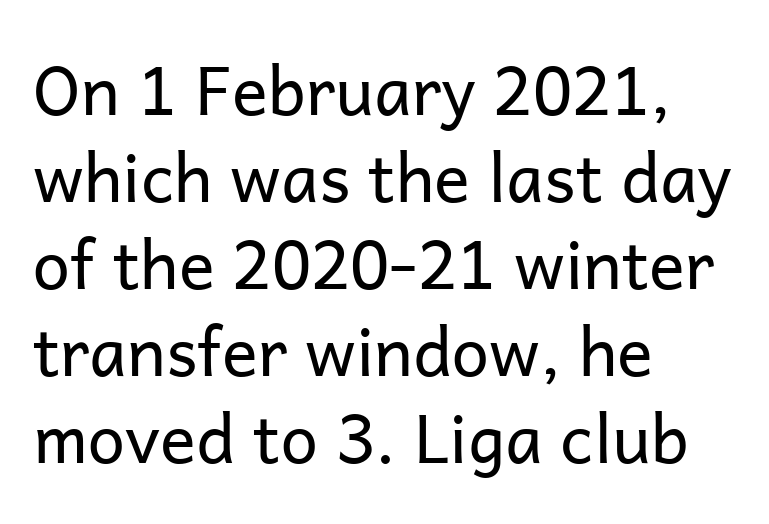
The image shows 67 px regular-weight sans-serif type, upright; set left-aligned, normal line spacing (1.3x), normal letter spacing, not underlined; low stroke contrast and a medium x-height.
